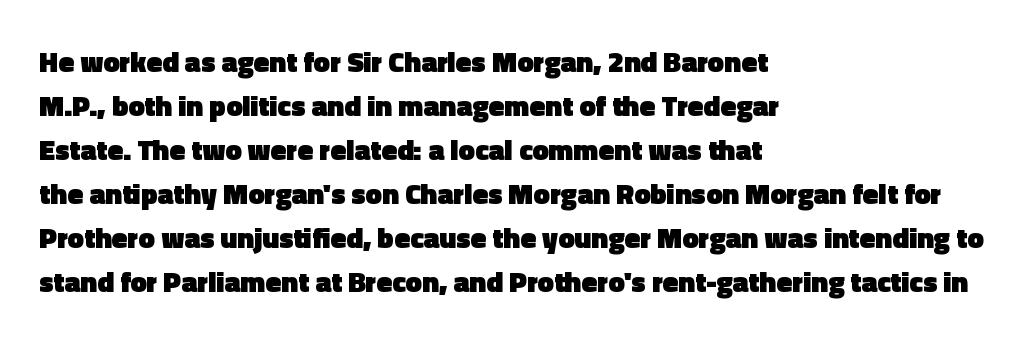
Q: Is the text bold? A: Yes.
Q: Is the text italic (slanted)? A: No, it is upright.
Q: Is the typeface a serif or a sans-serif typeface? A: Sans-serif.
Q: Is the text underlined? A: No.
Q: How is the paragraph aligned? A: Left-aligned.
Q: Is the spacing between letters normal or unusually wide? A: Normal.
Q: Is the spacing between lines tight, normal or loose? A: Normal.
Q: Width (condensed, normal, or wide)? A: Normal.
Q: x-height? A: Medium.
Q: Monospaced? A: No.
